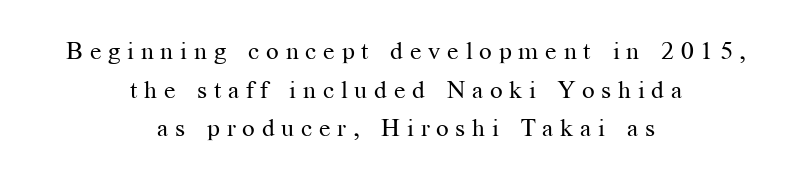
The image shows 25 px text type, upright; set centered, normal line spacing (1.55x), unusually wide letter spacing (+0.27 em), not underlined.
